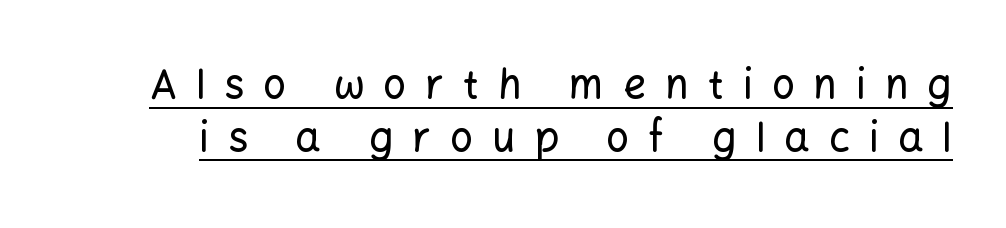
Regarding serifs, this sample does without them. The letters stand upright; this is a roman face. Successive baselines arrive at the customary interval. The face used here is proportionally spaced, like ordinary book or web type. The line texture is sparse and dotted thanks to wide tracking. Students, observe the line beneath the letters — that is underlining.
